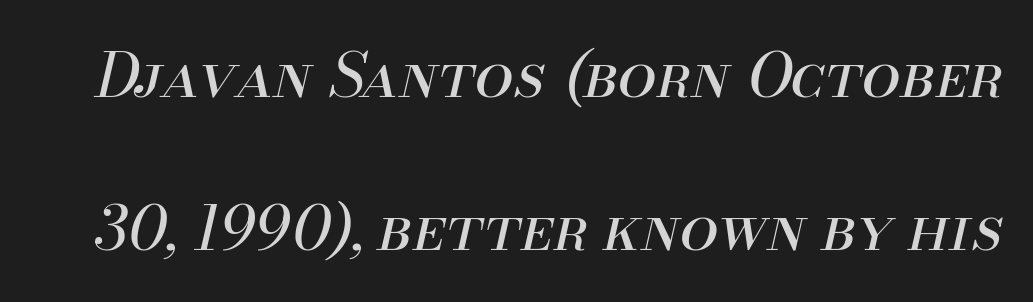
{"italic": "yes", "lean": "right", "slant_degrees": 13, "bold": "no", "weight": "regular", "width": "normal", "stroke_contrast": "medium", "x_height": "small", "monospaced": "no", "underline": "no", "line_spacing": "loose", "line_spacing_ratio": 2.46, "letter_spacing": "normal", "letter_spacing_em": 0.0, "glyph_px": 62}
